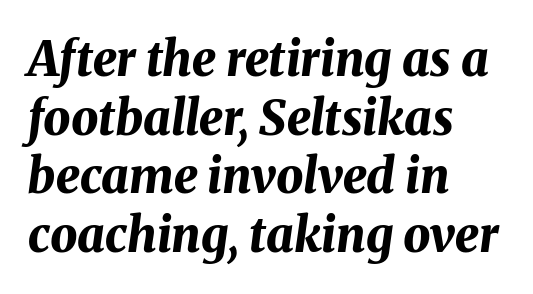
Q: Is the text bold? A: Yes.
Q: Is the text italic (slanted)? A: Yes, it leans right by about 8 degrees.
Q: Is the text underlined? A: No.
Q: How is the paragraph aligned? A: Left-aligned.
Q: Is the spacing between letters normal or unusually wide? A: Normal.
Q: Width (condensed, normal, or wide)? A: Normal.
Q: Stroke contrast? A: Medium.
Q: x-height? A: Medium.
Q: Monospaced? A: No.
